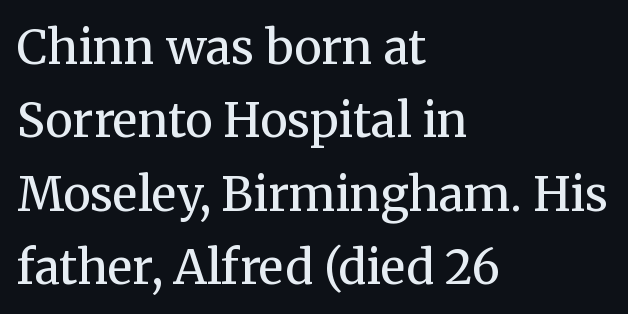
Q: Is the text bold? A: No.
Q: Is the text italic (slanted)? A: No, it is upright.
Q: Is the typeface a serif or a sans-serif typeface? A: Serif.
Q: Is the text underlined? A: No.
Q: How is the paragraph aligned? A: Left-aligned.
Q: Is the spacing between letters normal or unusually wide? A: Normal.
Q: Is the spacing between lines tight, normal or loose? A: Normal.
Q: Width (condensed, normal, or wide)? A: Normal.
Q: Stroke contrast? A: Medium.
Q: x-height? A: Medium.
Q: Monospaced? A: No.
